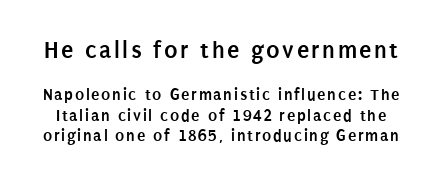
The image shows 25 px bold type, upright; set line spacing 1.18x, not underlined; the first (top) block is 1.47x larger.
